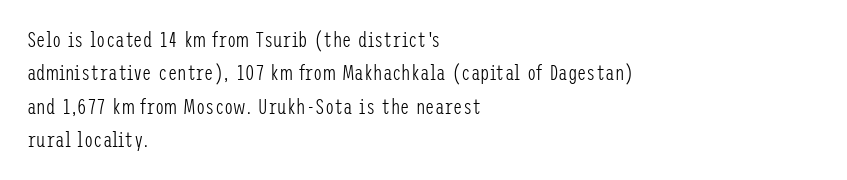
{"italic": "no", "bold": "no", "underline": "no", "align": "left", "line_spacing": "normal", "line_spacing_ratio": 1.59, "letter_spacing": "normal", "letter_spacing_em": 0.0, "glyph_px": 21}
